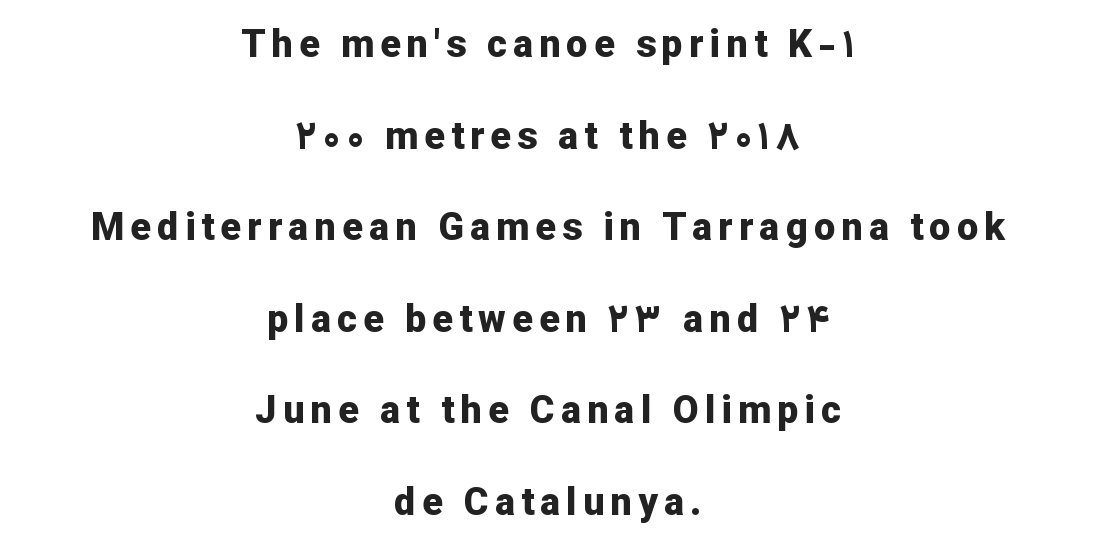
Q: Is the text bold? A: Yes.
Q: Is the text italic (slanted)? A: No, it is upright.
Q: Is the typeface a serif or a sans-serif typeface? A: Sans-serif.
Q: Is the text underlined? A: No.
Q: How is the paragraph aligned? A: Centered.
Q: Is the spacing between lines tight, normal or loose? A: Loose.
Q: Width (condensed, normal, or wide)? A: Normal.
Q: Stroke contrast? A: Low.
Q: x-height? A: Medium.
Q: Monospaced? A: No.
